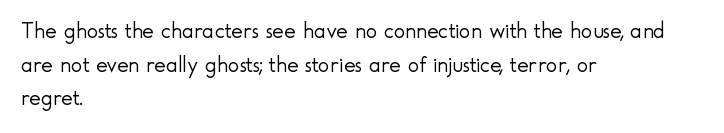
Unbolded letterforms with no extra heft. The letterforms sit shoulder to shoulder at normal distance. Line spacing here is normal. Glance below the letters and you will spot only blank space. Visually the block forms a straight wall on the left and a jagged coastline on the right.
